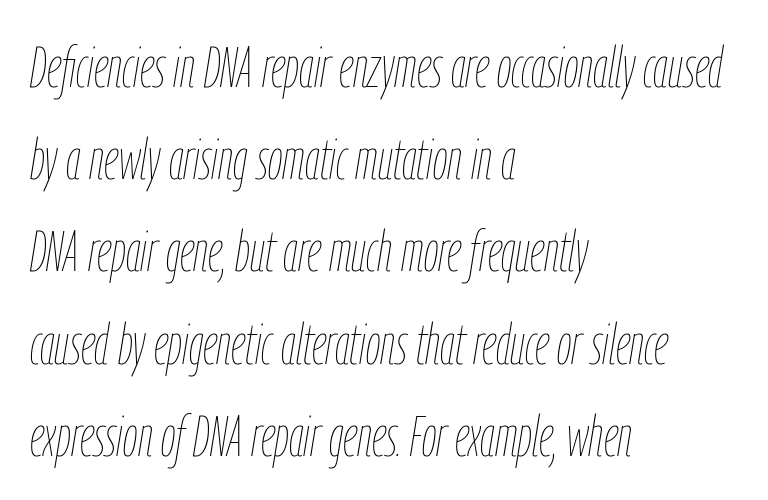
The image shows 58 px thin, condensed type, italic (leaning right); set left-aligned, normal line spacing (1.59x), normal letter spacing, not underlined; low stroke contrast and a medium x-height.
